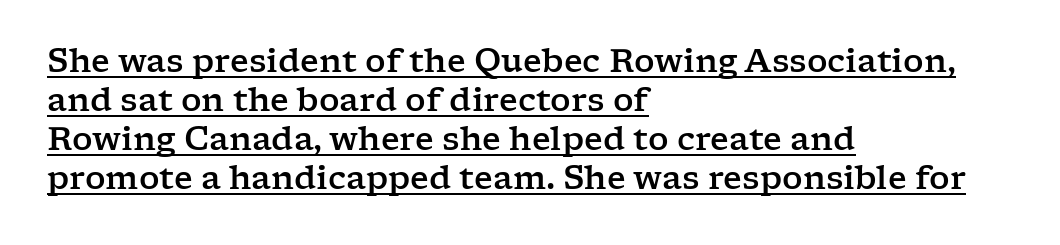
Caption: lettering with a line underneath. Reading down the block, your eye returns to a fixed left position each line. Look at the tracking — it's just the regular setting, nothing added. The letters advance in unequal steps, a hallmark of proportional type. No italicization has been applied; the sample stays upright. Small tapered or slab feet sit at the stroke ends, so this counts as serif.
